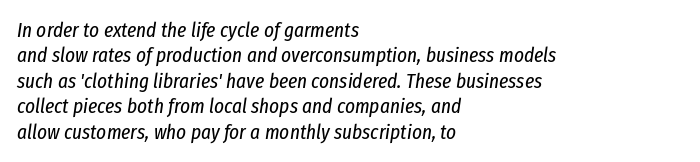
The passage shown is not underscored anywhere. The text carries the slant typical of an italic or oblique font. Which margin do the lines hug? The left one — the right edge is uneven. The line texture is even and compact thanks to regular tracking. Caption: face not bold, strokes unweighted.
